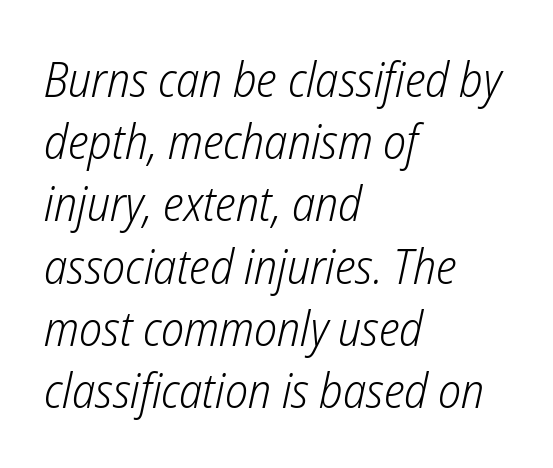
{"italic": "yes", "lean": "right", "slant_degrees": 12, "bold": "no", "weight": "light", "width": "condensed", "stroke_contrast": "low", "x_height": "medium", "monospaced": "no", "underline": "no", "align": "left", "line_spacing": "normal", "line_spacing_ratio": 1.27, "letter_spacing": "normal", "letter_spacing_em": 0.0, "glyph_px": 49}
